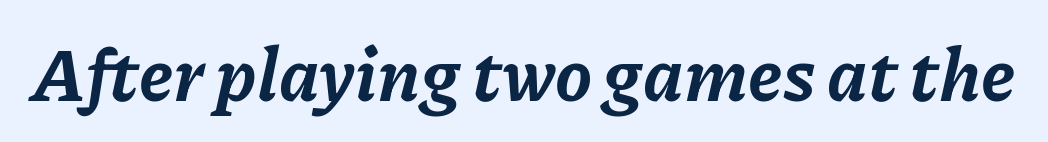
Q: Is the text bold? A: Yes.
Q: Is the text italic (slanted)? A: Yes, it leans right by about 11 degrees.
Q: Is the text underlined? A: No.
Q: Is the spacing between letters normal or unusually wide? A: Normal.
Q: Width (condensed, normal, or wide)? A: Normal.
Q: Stroke contrast? A: Low.
Q: x-height? A: Medium.
Q: Monospaced? A: No.
